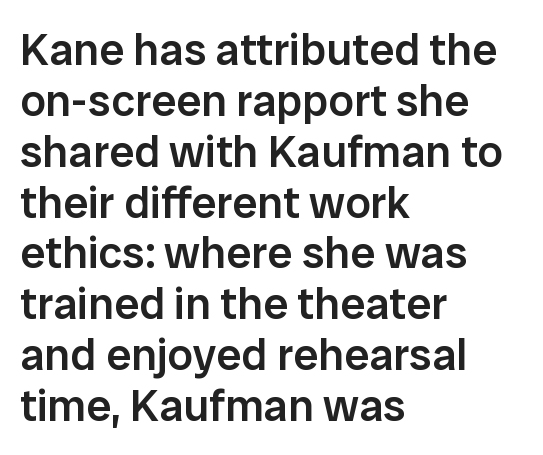
Has an underline been added? It has not. This is roman type, the default non-slanted kind. I'd call this a sans setting — the letters go barefoot. Weight check: semibold — heavier than regular, not quite bold.
